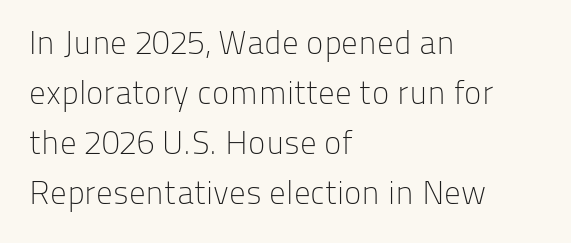
{"serif": "no", "italic": "no", "bold": "no", "weight": "light", "width": "normal", "stroke_contrast": "low", "x_height": "medium", "monospaced": "no", "underline": "no", "align": "left", "line_spacing": "normal", "line_spacing_ratio": 1.52, "letter_spacing": "normal", "letter_spacing_em": 0.0, "glyph_px": 33}
